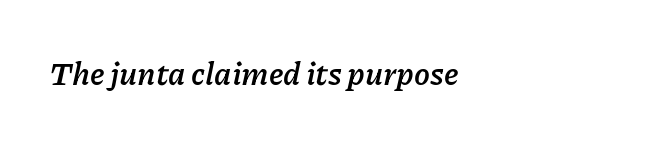
{"italic": "yes", "lean": "right", "slant_degrees": 11, "bold": "yes", "weight": "semibold", "width": "normal", "stroke_contrast": "low", "x_height": "medium", "monospaced": "no", "underline": "no", "align": "left", "letter_spacing": "normal", "letter_spacing_em": 0.0, "glyph_px": 32}
